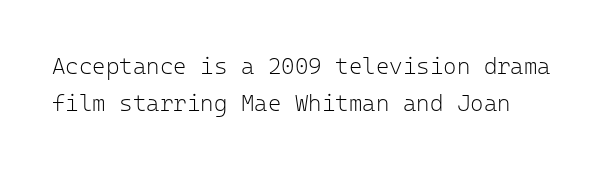
Letters rest on an invisible, unmarked baseline. The letterforms sit at book weight or below. These lines keep a tight, regular rhythm from letter to letter. Honestly, the row spacing looks completely unremarkable.
